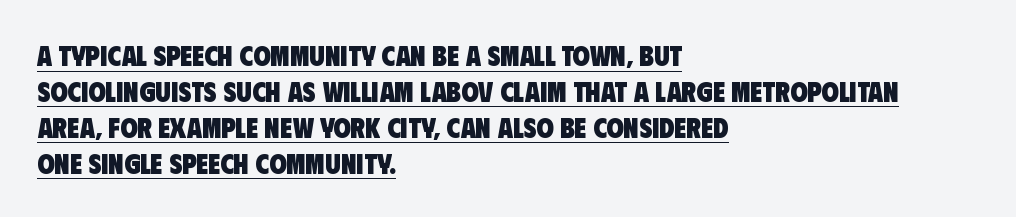
The image shows 28 px heavy, condensed sans-serif type; set left-aligned, normal line spacing (1.28x), normal letter spacing, underlined; low stroke contrast and a large x-height.
